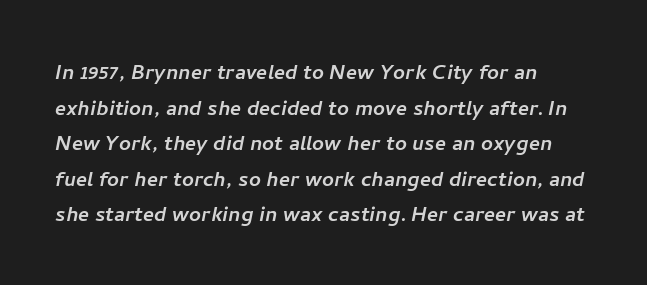
Underlining? Definitely not there. Line starts are locked; line ends wander. This rendering leaves character spacing at its baseline value. Evenly set lines give the paragraph a standard silhouette.
